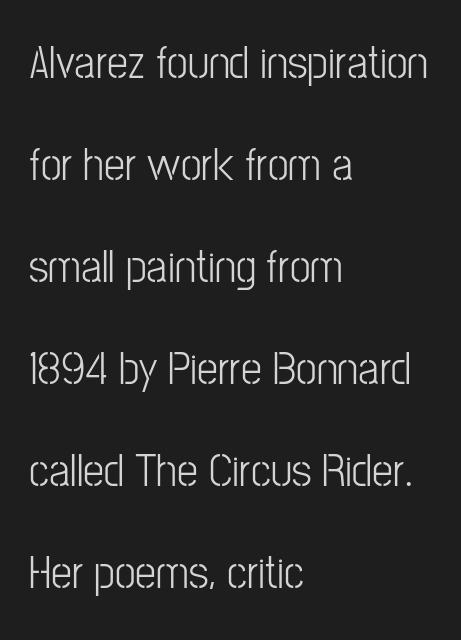
{"serif": "no", "italic": "no", "width": "condensed", "stroke_contrast": "low", "x_height": "medium", "monospaced": "no", "underline": "no", "align": "left", "line_spacing": "loose", "line_spacing_ratio": 2.17, "letter_spacing": "normal", "letter_spacing_em": 0.0, "glyph_px": 47}
